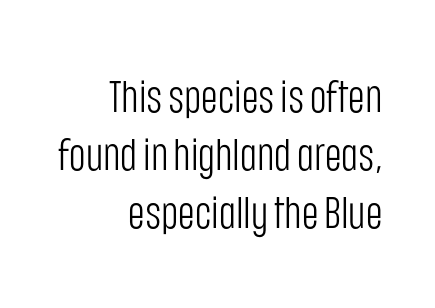
The passage shown stacks its lines at a standard gap. The passage shown is typed in a proportional face where columns would drift. A student would call this right alignment; a typographer would say flush right, rag left. Ordinary non-slanted type is in use. Nothing sits at the stroke ends, so this counts as sans-serif.
